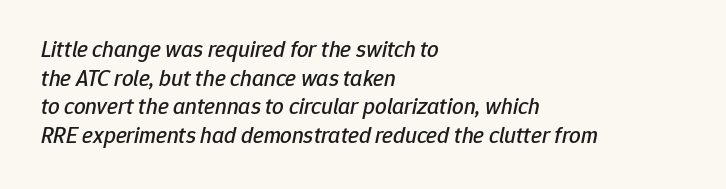
No word sits above an underline. Does the lettering tilt? It does — this is italic. Notice how the passage keeps a crisp vertical edge on the left only. The letters sit at their default tracking, neither squeezed nor spread.
